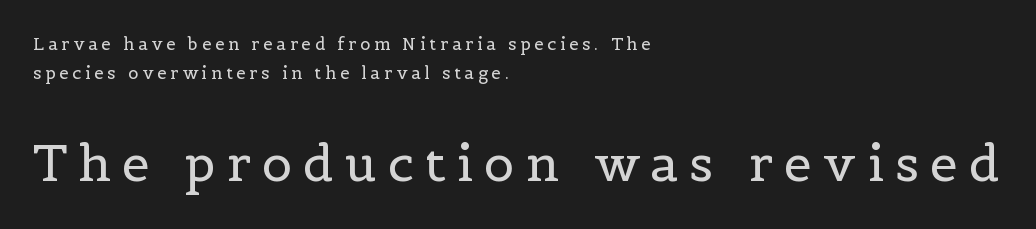
Q: Is the text bold? A: No.
Q: Is the text italic (slanted)? A: No, it is upright.
Q: Is the typeface a serif or a sans-serif typeface? A: Serif.
Q: Is the text underlined? A: No.
Q: How is the paragraph aligned? A: Left-aligned.
Q: Is the spacing between letters normal or unusually wide? A: Unusually wide.
Q: Which block of text is set in a larger size, the first (top) or the second (bottom)? A: The second (bottom) one.
Q: Width (condensed, normal, or wide)? A: Normal.
Q: x-height? A: Medium.
Q: Monospaced? A: No.
